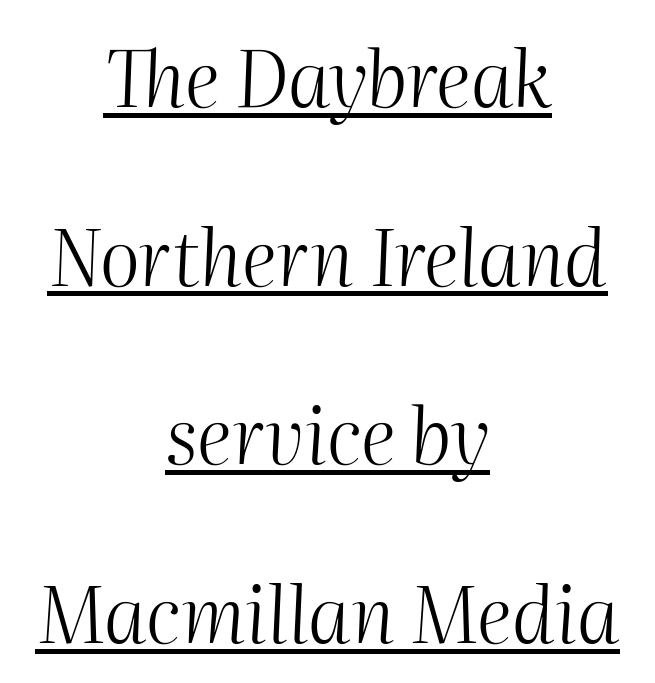
The image shows 77 px light type, italic (leaning right); set centered, loose line spacing (2.32x), normal letter spacing, underlined; medium stroke contrast and a medium x-height.
